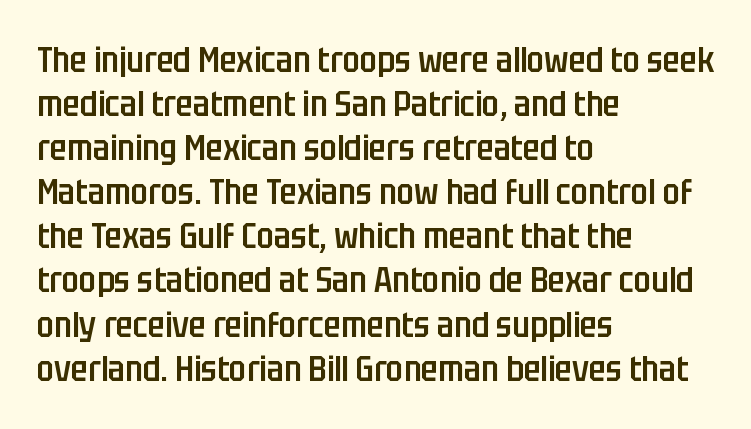
The image shows 35 px semibold, condensed sans-serif type, upright; set left-aligned, normal line spacing (1.26x), normal letter spacing, not underlined; low stroke contrast and a large x-height.
